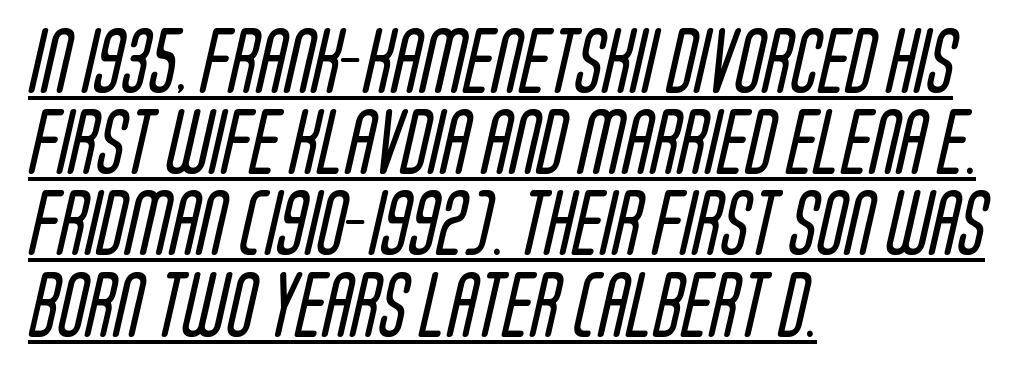
Q: Is the text bold? A: No.
Q: Is the typeface a serif or a sans-serif typeface? A: Sans-serif.
Q: Is the text underlined? A: Yes.
Q: How is the paragraph aligned? A: Left-aligned.
Q: Is the spacing between letters normal or unusually wide? A: Normal.
Q: Is the spacing between lines tight, normal or loose? A: Normal.
Q: Width (condensed, normal, or wide)? A: Condensed.
Q: Stroke contrast? A: Low.
Q: x-height? A: Large.
Q: Monospaced? A: No.
